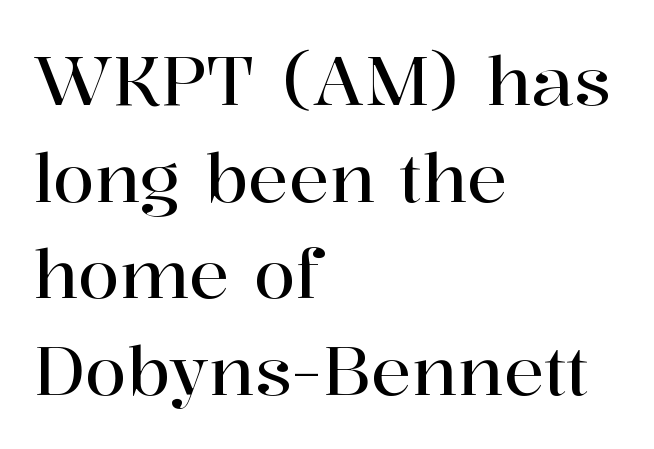
The image shows 68 px serif type, upright; set left-aligned, normal line spacing (1.42x), normal letter spacing, not underlined; high stroke contrast and a medium x-height.
